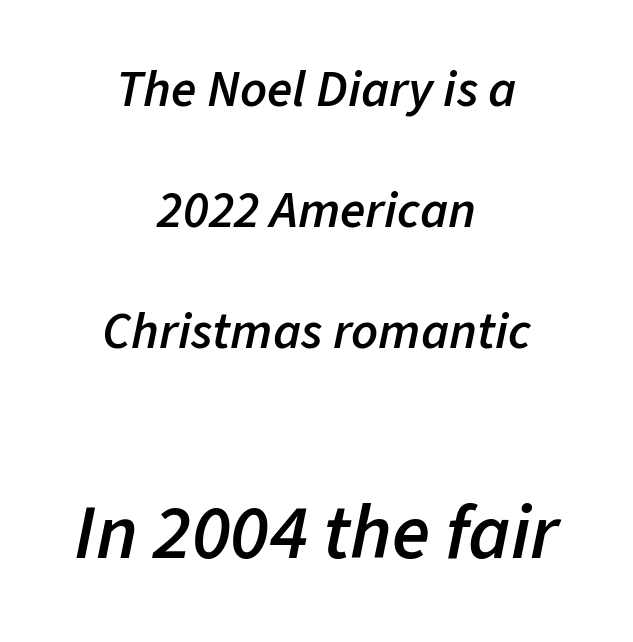
The image shows 78 px semibold type, italic (leaning right); set centered, loose line spacing (2.33x), normal letter spacing, not underlined; the second (bottom) block is 1.5x larger; low stroke contrast and a medium x-height.
